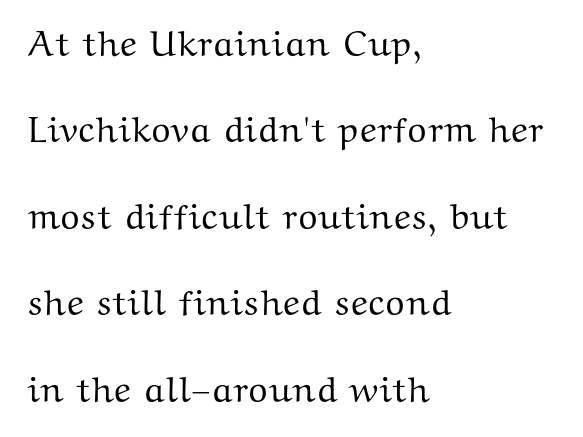
The image shows 36 px wide serif type, upright; set left-aligned, loose line spacing (2.4x), normal letter spacing, not underlined; medium stroke contrast and a medium x-height.
